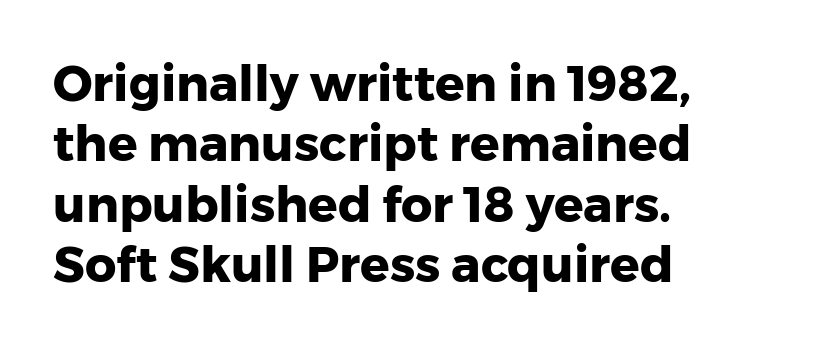
The image shows 49 px heavy sans-serif type, upright; set left-aligned, line spacing 1.23x, normal letter spacing, not underlined; low stroke contrast and a medium x-height.
